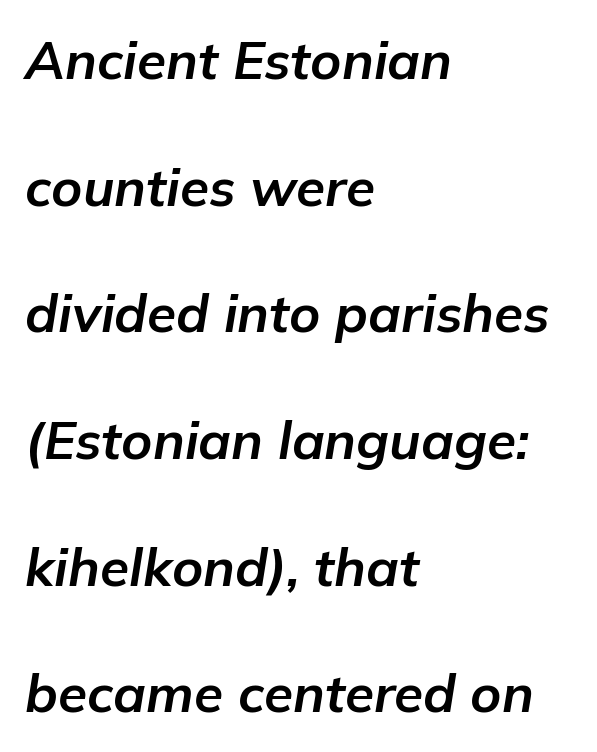
Letters rest on an invisible, unmarked baseline. The characters look thick and weighty, a clear bold. The letters advance in unequal steps, a hallmark of proportional type. You could fit nearly another row in the gap between these rows. The gaps between neighbouring characters are ordinary and unremarkable. The whole block is typeset with a tilt.
